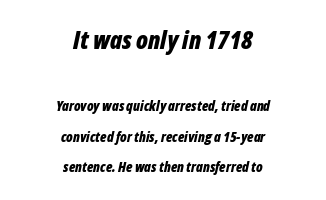
The image shows 25 px bold type, italic (leaning right); set centered, loose line spacing (2.17x), normal letter spacing, not underlined; the first (top) block is 1.79x larger.
